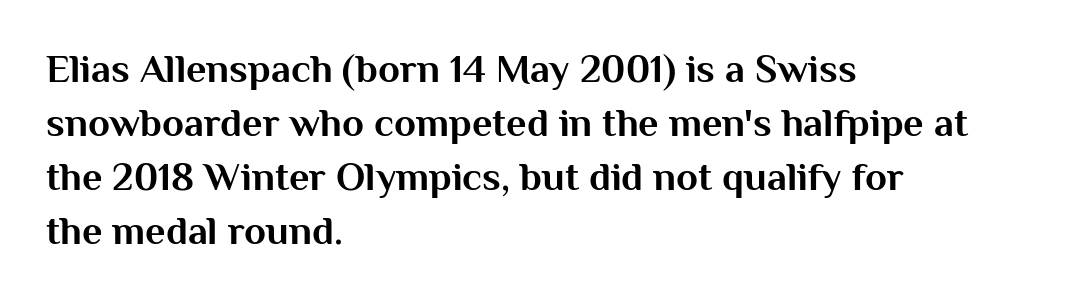
Q: Is the text bold? A: Yes.
Q: Is the text italic (slanted)? A: No, it is upright.
Q: Is the typeface a serif or a sans-serif typeface? A: Sans-serif.
Q: Is the text underlined? A: No.
Q: How is the paragraph aligned? A: Left-aligned.
Q: Is the spacing between letters normal or unusually wide? A: Normal.
Q: Is the spacing between lines tight, normal or loose? A: Normal.
Q: Width (condensed, normal, or wide)? A: Normal.
Q: Stroke contrast? A: Medium.
Q: x-height? A: Medium.
Q: Monospaced? A: No.
